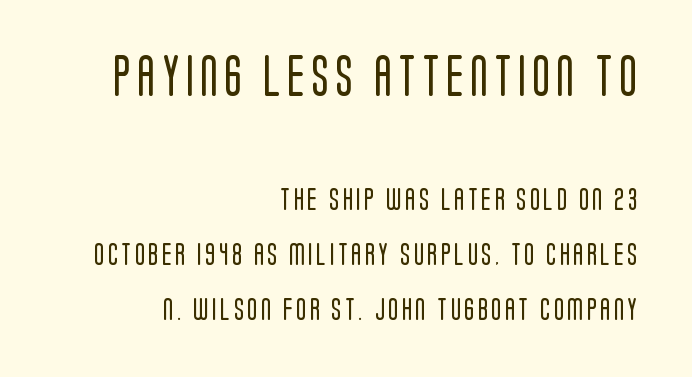
Q: Is the text bold? A: No.
Q: Is the text italic (slanted)? A: No, it is upright.
Q: Is the typeface a serif or a sans-serif typeface? A: Sans-serif.
Q: Is the text underlined? A: No.
Q: How is the paragraph aligned? A: Right-aligned.
Q: Is the spacing between lines tight, normal or loose? A: Loose.
Q: Which block of text is set in a larger size, the first (top) or the second (bottom)? A: The first (top) one.
Q: Width (condensed, normal, or wide)? A: Condensed.
Q: Stroke contrast? A: Low.
Q: x-height? A: Large.
Q: Monospaced? A: No.
